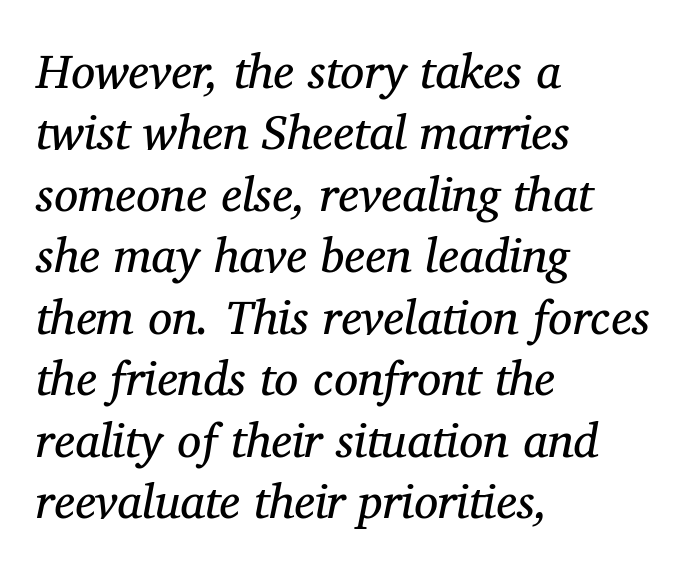
The characters display serif detailing at their extremities. There's an unmistakable incline to the writing here. Summary of weight: not heavy and not bold. Decoration check: the copy has no underline. Glyph-to-glyph distance matches everyday printed text. The line-height multiplier appears to be the usual default.
